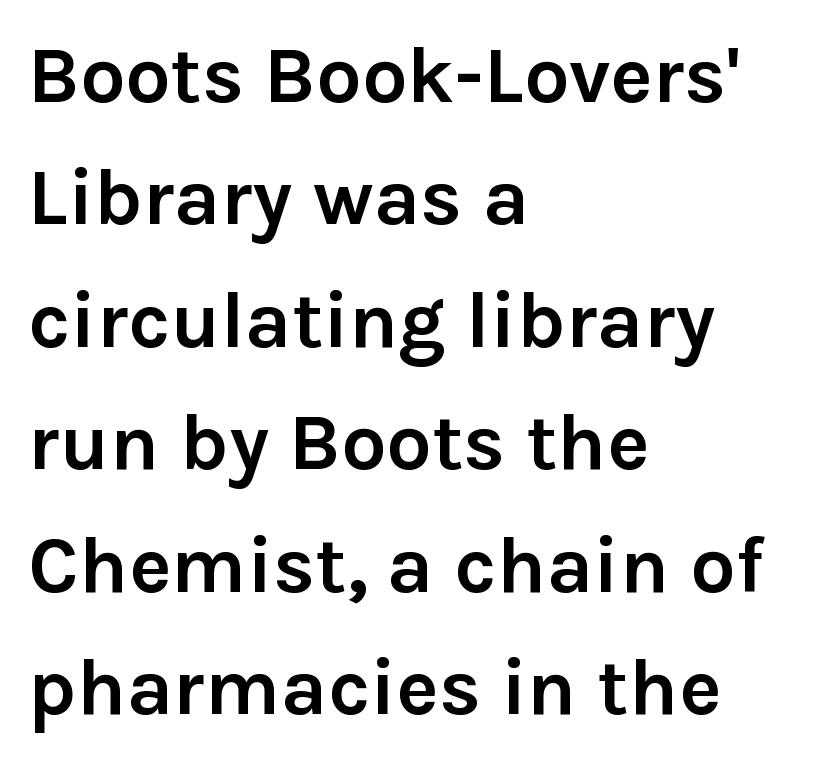
{"serif": "no", "italic": "no", "bold": "yes", "weight": "semibold", "width": "normal", "stroke_contrast": "low", "x_height": "medium", "monospaced": "no", "underline": "no", "align": "left", "line_spacing": "normal", "line_spacing_ratio": 1.53, "letter_spacing": "normal", "letter_spacing_em": 0.0, "glyph_px": 80}
